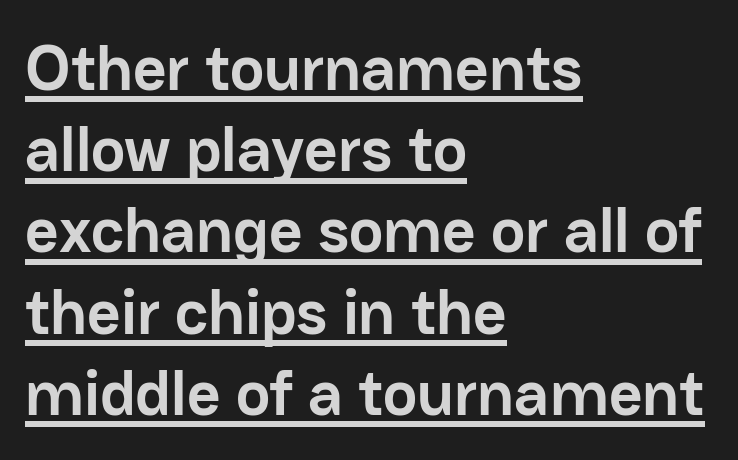
Short and long lines alike share a common starting point at left. Pretty heavy lettering here — definitely bold. The rendering uses a moderate line-height, typical for paragraphs. Do the characters align in a grid? No, the font is proportional. Unlike a traditional serif, this face leaves its strokes unadorned. The lettering holds an erect, upright posture throughout.
